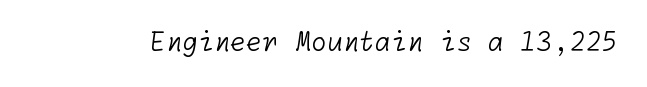
The image shows 26 px text type; set normal letter spacing, not underlined.
